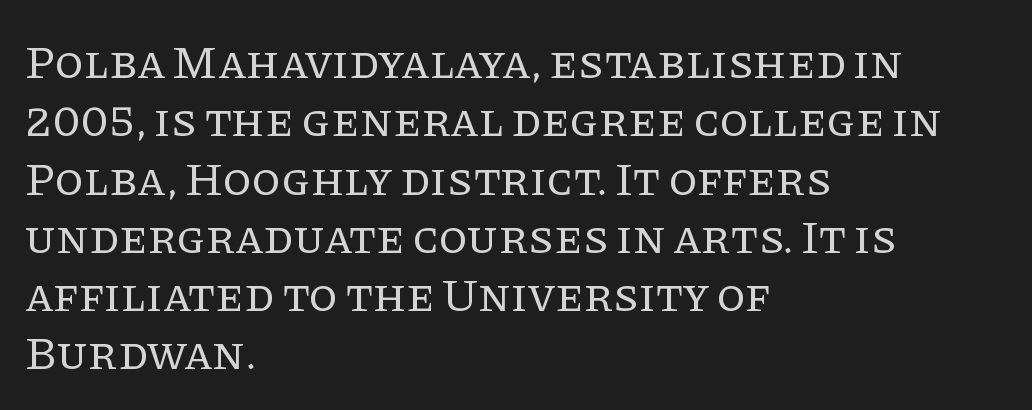
Q: Is the text bold? A: No.
Q: Is the text italic (slanted)? A: No, it is upright.
Q: Is the typeface a serif or a sans-serif typeface? A: Serif.
Q: Is the text underlined? A: No.
Q: How is the paragraph aligned? A: Left-aligned.
Q: Is the spacing between letters normal or unusually wide? A: Normal.
Q: Width (condensed, normal, or wide)? A: Normal.
Q: Stroke contrast? A: Low.
Q: x-height? A: Large.
Q: Monospaced? A: No.
